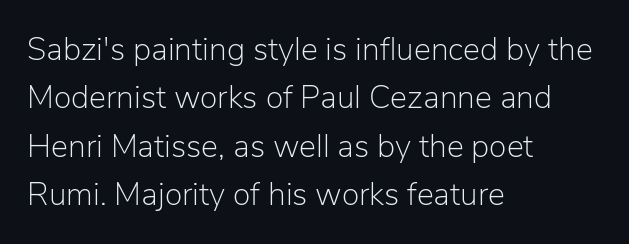
{"serif": "no", "italic": "no", "bold": "no", "weight": "light", "width": "normal", "stroke_contrast": "low", "x_height": "medium", "monospaced": "no", "underline": "no", "align": "left", "line_spacing": "normal", "line_spacing_ratio": 1.51, "letter_spacing": "normal", "letter_spacing_em": 0.0, "glyph_px": 32}
